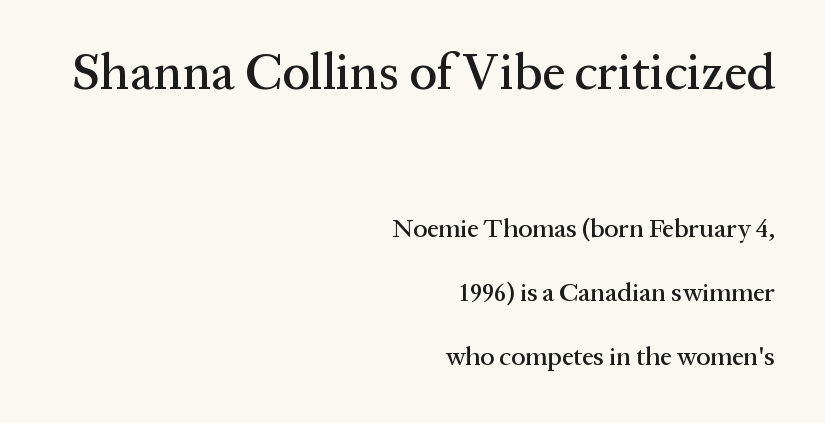
{"serif": "yes", "italic": "no", "width": "normal", "stroke_contrast": "medium", "x_height": "medium", "monospaced": "no", "underline": "no", "align": "right", "line_spacing": "loose", "line_spacing_ratio": 2.47, "letter_spacing": "normal", "letter_spacing_em": 0.0, "larger_block": "first", "size_ratio": 1.96, "glyph_px": 51}
